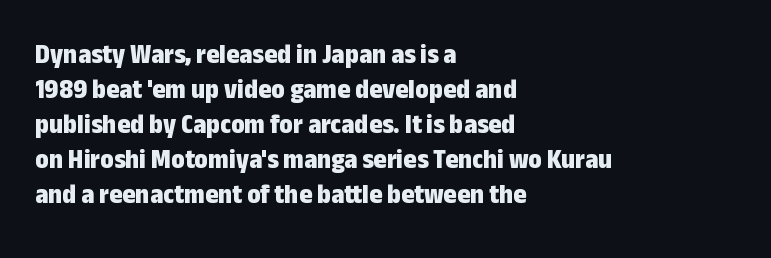
The image shows 28 px bold, condensed sans-serif type, upright; set left-aligned, normal line spacing (1.25x), normal letter spacing, not underlined; low stroke contrast and a medium x-height.
